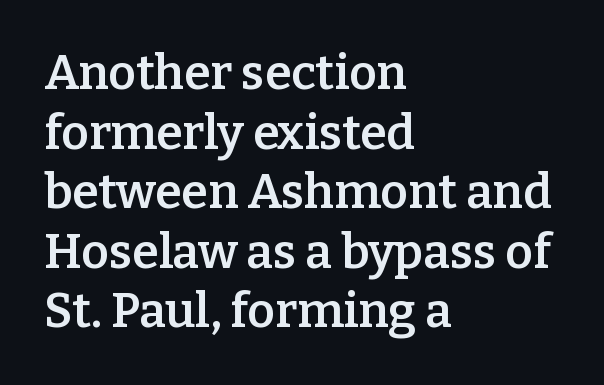
Q: Is the text bold? A: Semi-bold.
Q: Is the text italic (slanted)? A: No, it is upright.
Q: Is the typeface a serif or a sans-serif typeface? A: Serif.
Q: Is the text underlined? A: No.
Q: How is the paragraph aligned? A: Left-aligned.
Q: Is the spacing between letters normal or unusually wide? A: Normal.
Q: Width (condensed, normal, or wide)? A: Normal.
Q: Stroke contrast? A: Low.
Q: x-height? A: Medium.
Q: Monospaced? A: No.
